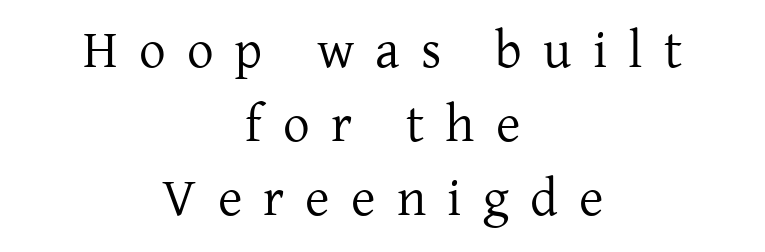
{"serif": "yes", "italic": "no", "bold": "no", "weight": "regular", "width": "normal", "stroke_contrast": "low", "x_height": "medium", "monospaced": "no", "underline": "no", "align": "center", "line_spacing": "normal", "line_spacing_ratio": 1.4, "letter_spacing": "wide", "letter_spacing_em": 0.4, "glyph_px": 53}
